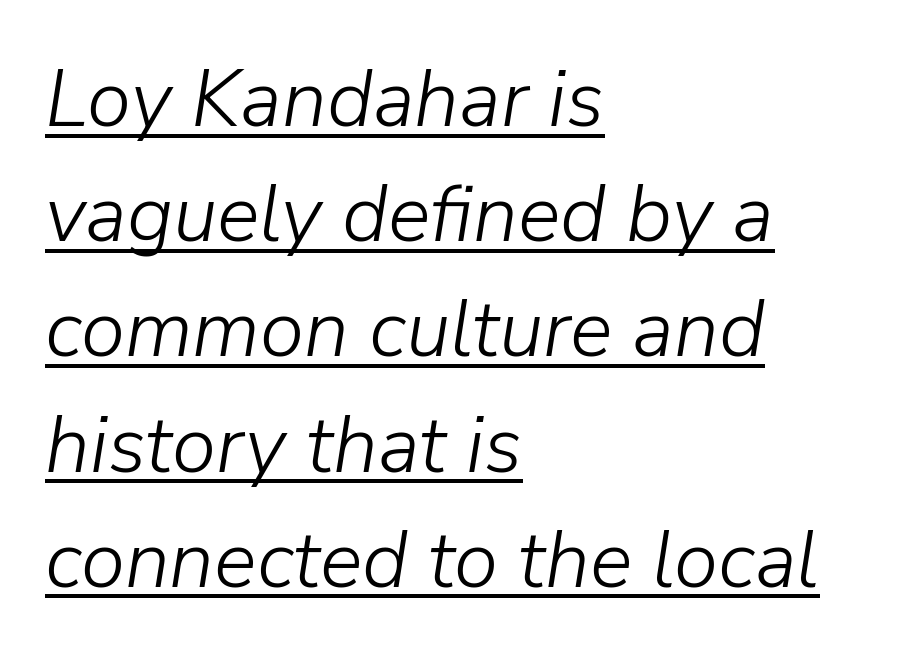
{"italic": "yes", "lean": "right", "slant_degrees": 9, "bold": "no", "weight": "light", "width": "normal", "stroke_contrast": "low", "x_height": "medium", "monospaced": "no", "underline": "yes", "align": "left", "line_spacing": "normal", "line_spacing_ratio": 1.44, "letter_spacing": "normal", "letter_spacing_em": 0.0, "glyph_px": 80}
